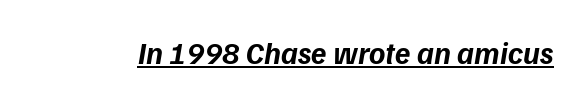
This sample uses a sans-serif face. The font is running at its bold setting. This sample has the flowing, uneven cadence of proportional lettering. This rendering leaves character spacing at its baseline value. A typographer would call this underscored text.
